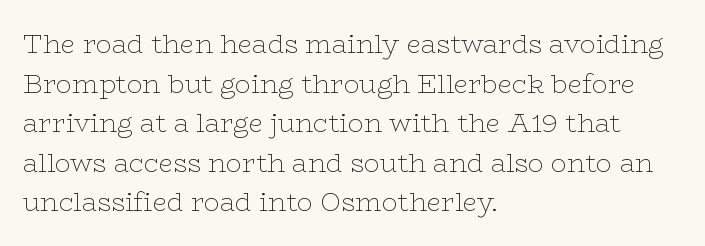
The image shows 26 px text type, upright; set left-aligned, normal line spacing (1.52x), normal letter spacing, not underlined.
